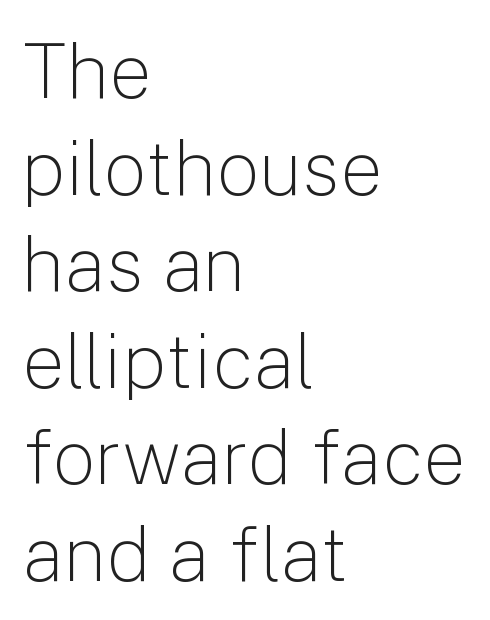
The image shows 76 px light sans-serif type, upright; set left-aligned, normal line spacing (1.27x), normal letter spacing, not underlined; low stroke contrast and a medium x-height.
